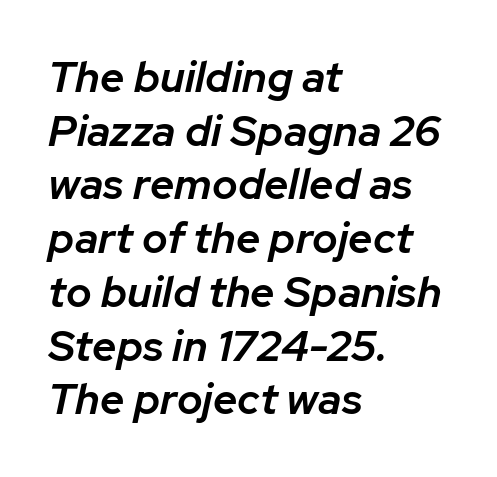
{"italic": "yes", "lean": "right", "slant_degrees": 12, "bold": "semi", "weight": "semibold", "width": "normal", "stroke_contrast": "low", "x_height": "medium", "monospaced": "no", "underline": "no", "align": "left", "line_spacing": "normal", "line_spacing_ratio": 1.25, "letter_spacing": "normal", "letter_spacing_em": 0.0, "glyph_px": 43}
